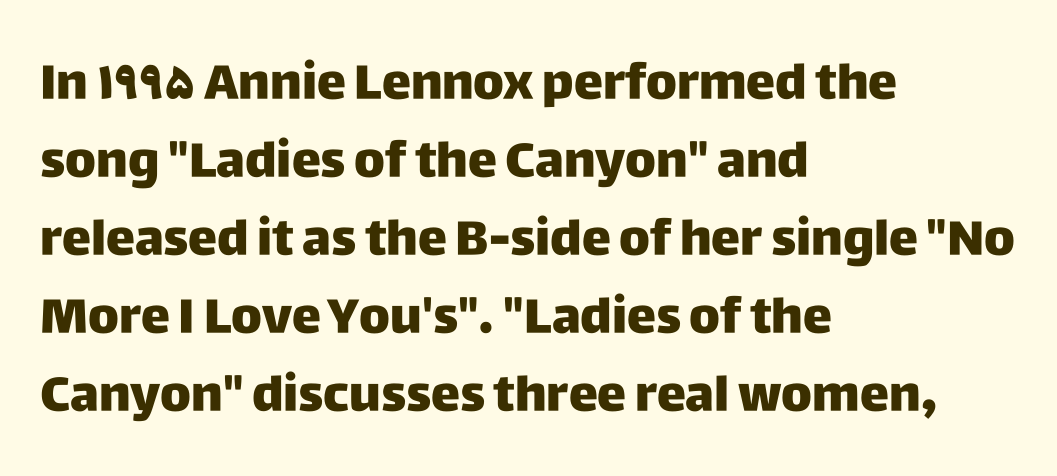
Left-aligned paragraph, ragged on the right. Upright lettering throughout. Character widths vary here, with narrow letters taking less room than wide ones. Note: no serifs on the glyphs.
